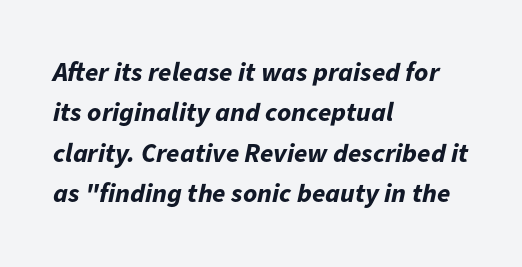
Q: Is the text bold? A: Yes.
Q: Is the text italic (slanted)? A: Yes, it leans right by about 11 degrees.
Q: Is the text underlined? A: No.
Q: How is the paragraph aligned? A: Left-aligned.
Q: Is the spacing between letters normal or unusually wide? A: Normal.
Q: Is the spacing between lines tight, normal or loose? A: Normal.
